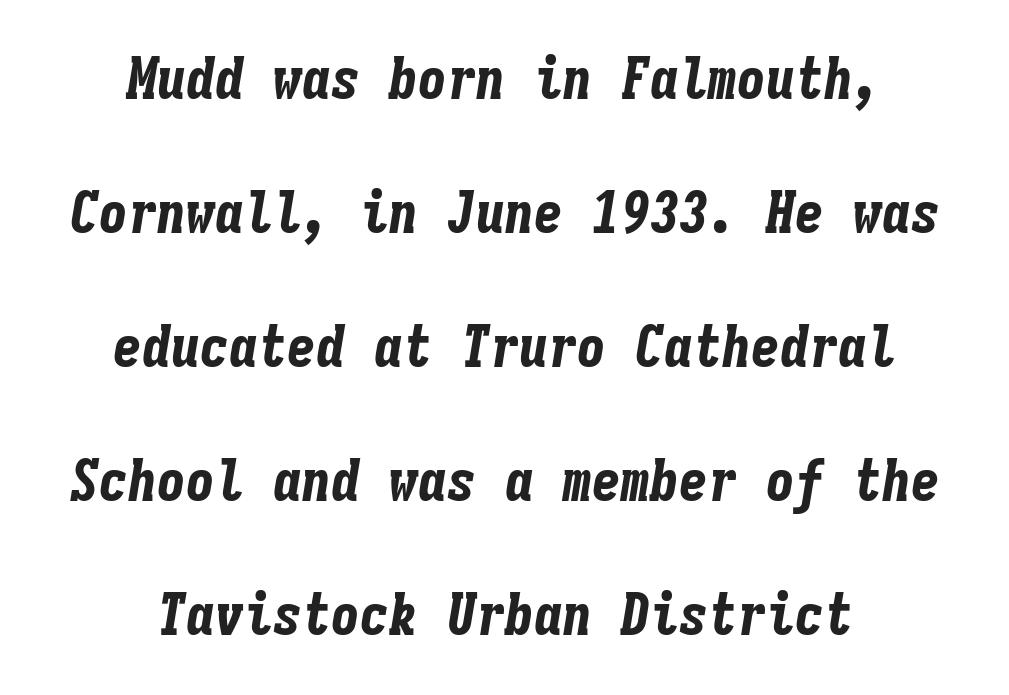
The image shows 58 px bold, condensed type, italic (leaning right), monospaced; set centered, loose line spacing (2.31x), normal letter spacing, not underlined; low stroke contrast and a medium x-height.
